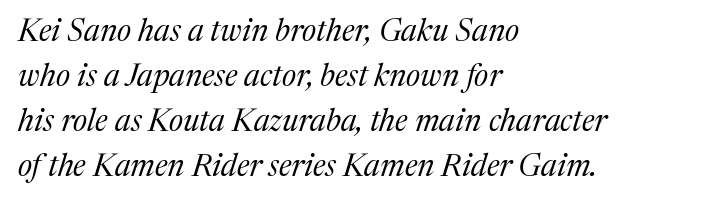
Q: Is the text bold? A: No.
Q: Is the text italic (slanted)? A: Yes, it leans right by about 17 degrees.
Q: Is the typeface a serif or a sans-serif typeface? A: Serif.
Q: Is the text underlined? A: No.
Q: How is the paragraph aligned? A: Left-aligned.
Q: Is the spacing between letters normal or unusually wide? A: Normal.
Q: Is the spacing between lines tight, normal or loose? A: Normal.
Q: Width (condensed, normal, or wide)? A: Normal.
Q: Stroke contrast? A: Medium.
Q: x-height? A: Medium.
Q: Monospaced? A: No.
